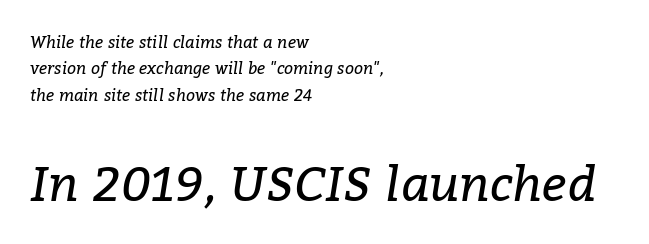
The image shows 48 px regular-weight serif type, italic (leaning right); set left-aligned, normal line spacing (1.65x), normal letter spacing, not underlined; the second (bottom) block is 3.0x larger; low stroke contrast and a medium x-height.
